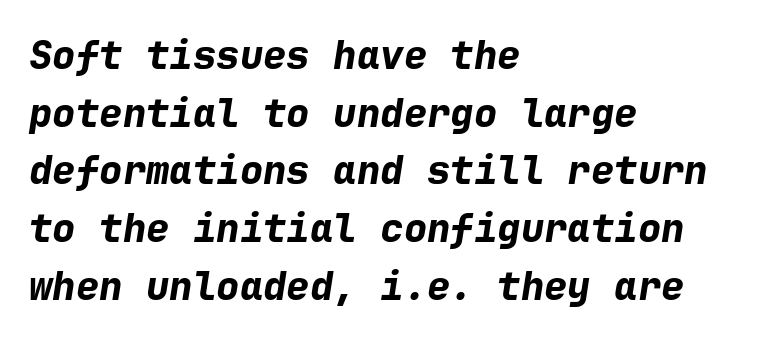
Q: Is the text bold? A: Yes.
Q: Is the text italic (slanted)? A: Yes, it leans right by about 9 degrees.
Q: Is the text underlined? A: No.
Q: How is the paragraph aligned? A: Left-aligned.
Q: Is the spacing between letters normal or unusually wide? A: Normal.
Q: Is the spacing between lines tight, normal or loose? A: Normal.
Q: Width (condensed, normal, or wide)? A: Normal.
Q: Stroke contrast? A: Low.
Q: x-height? A: Medium.
Q: Monospaced? A: Yes.
